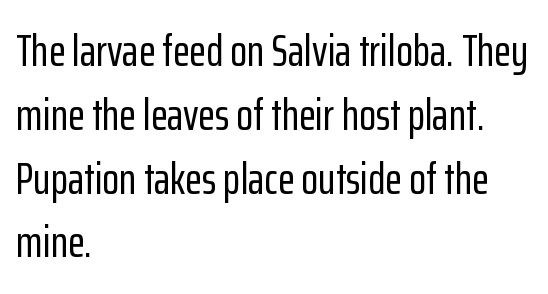
{"serif": "no", "italic": "no", "width": "condensed", "stroke_contrast": "low", "x_height": "medium", "monospaced": "no", "underline": "no", "align": "left", "line_spacing": "normal", "line_spacing_ratio": 1.45, "letter_spacing": "normal", "letter_spacing_em": 0.0, "glyph_px": 44}
